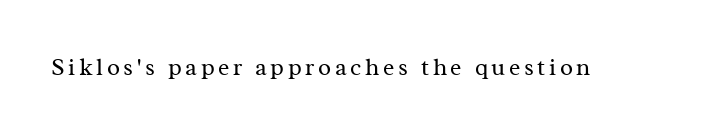
Q: Is the text bold? A: No.
Q: Is the text italic (slanted)? A: No, it is upright.
Q: Is the text underlined? A: No.
